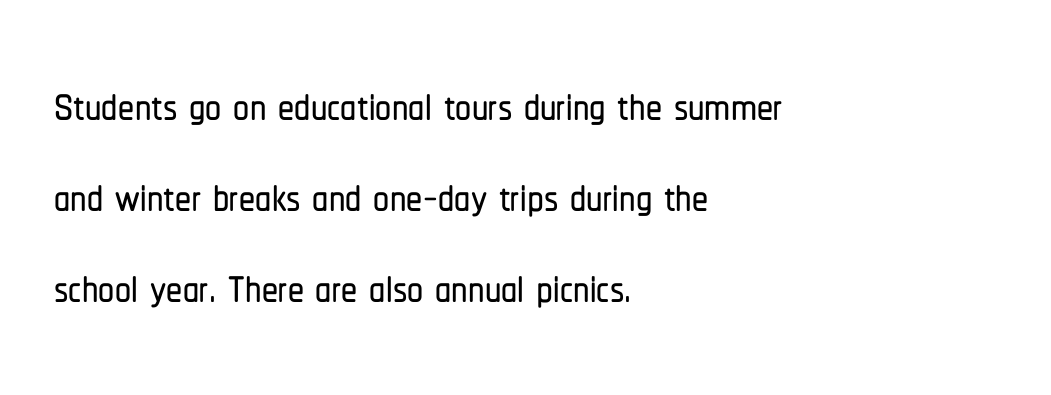
The passage shown is not underscored anywhere. Horizontal alignment here is leftward, the default for most running prose. What stands out about the letter spacing? Nothing — it is the standard amount. Looks like regular typesetting: each glyph gets only the width it needs. Reading down the column, the eye jumps a familiar distance to each next line. Posture: vertical.
